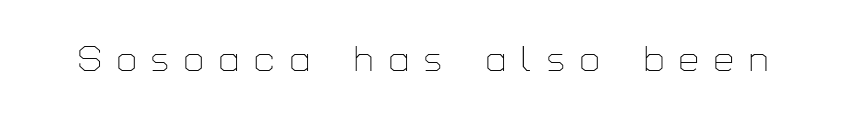
The image shows 35 px thin sans-serif type, upright; set unusually wide letter spacing (+0.44 em), not underlined; low stroke contrast and a medium x-height.
